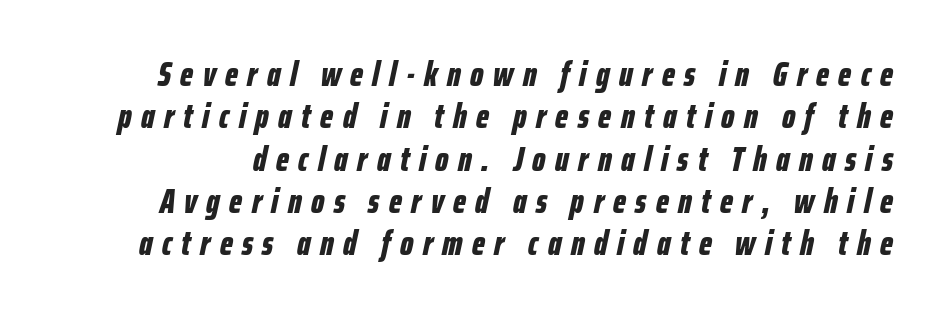
The image shows 35 px bold, condensed type, italic (leaning right); set line spacing 1.21x, unusually wide letter spacing (+0.27 em), not underlined; low stroke contrast and a medium x-height.
